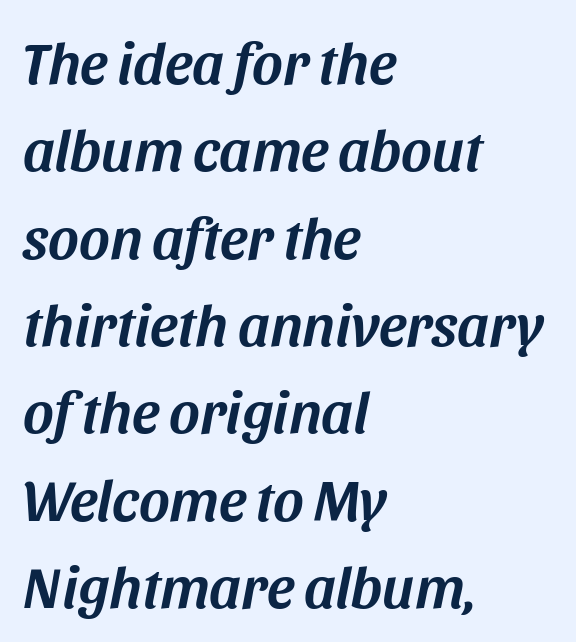
Q: Is the text italic (slanted)? A: Yes, it leans right by about 11 degrees.
Q: Is the text underlined? A: No.
Q: How is the paragraph aligned? A: Left-aligned.
Q: Is the spacing between letters normal or unusually wide? A: Normal.
Q: Is the spacing between lines tight, normal or loose? A: Normal.
Q: Width (condensed, normal, or wide)? A: Normal.
Q: Stroke contrast? A: Medium.
Q: x-height? A: Large.
Q: Monospaced? A: No.
